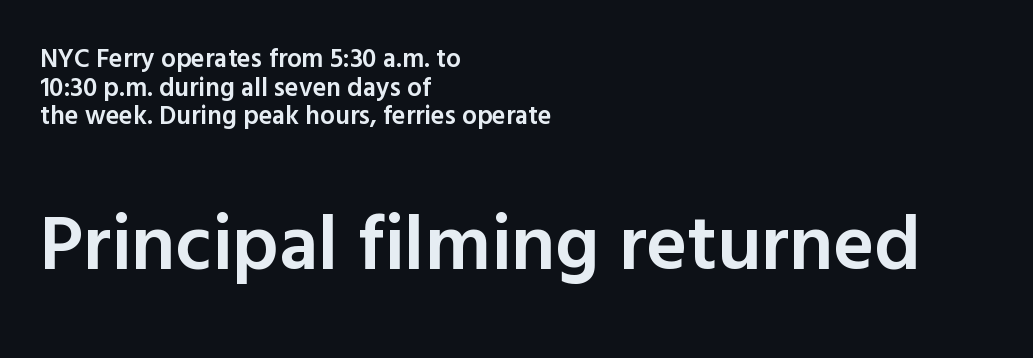
The image shows 78 px semibold sans-serif type, upright; set left-aligned, tight line spacing (1.1x), normal letter spacing, not underlined; the second (bottom) block is 3.0x larger; a medium x-height.
